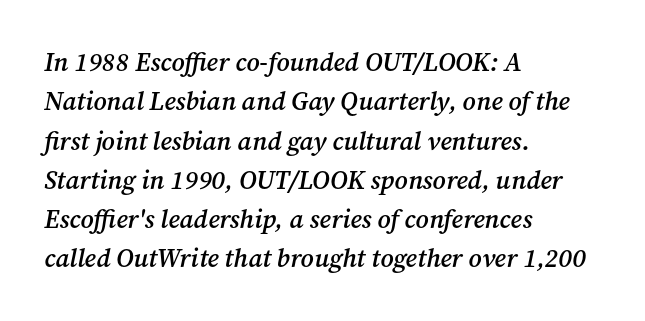
Honestly, the row spacing looks completely unremarkable. The rendering keeps characters at their native spacing. This rendering uses left alignment, leaving the right contour irregular. Summary of weight: moderately heavy, a semibold. Would a proofreader flag this as italicized? Yes.
